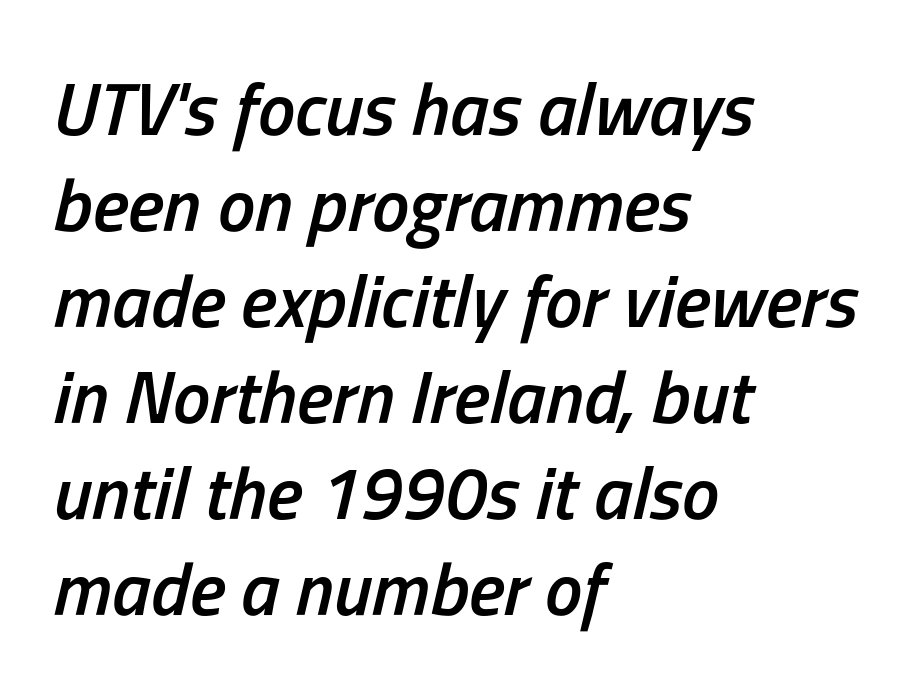
{"italic": "yes", "lean": "right", "slant_degrees": 13, "bold": "semi", "weight": "semibold", "width": "condensed", "stroke_contrast": "low", "x_height": "medium", "monospaced": "no", "underline": "no", "align": "left", "line_spacing": "normal", "line_spacing_ratio": 1.28, "letter_spacing": "normal", "letter_spacing_em": 0.0, "glyph_px": 75}
